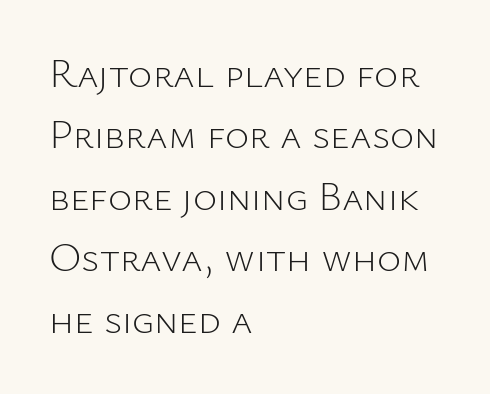
{"serif": "no", "italic": "no", "bold": "no", "weight": "light", "width": "normal", "stroke_contrast": "low", "x_height": "medium", "monospaced": "no", "underline": "no", "align": "left", "line_spacing": "normal", "line_spacing_ratio": 1.5, "letter_spacing": "normal", "letter_spacing_em": 0.0, "glyph_px": 41}
